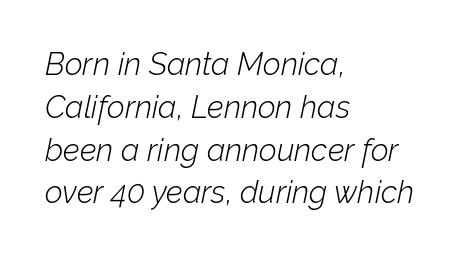
Q: Is the text bold? A: No.
Q: Is the text italic (slanted)? A: Yes, it leans right by about 12 degrees.
Q: Is the text underlined? A: No.
Q: How is the paragraph aligned? A: Left-aligned.
Q: Is the spacing between letters normal or unusually wide? A: Normal.
Q: Is the spacing between lines tight, normal or loose? A: Normal.
Q: Width (condensed, normal, or wide)? A: Normal.
Q: Stroke contrast? A: Low.
Q: x-height? A: Medium.
Q: Monospaced? A: No.
